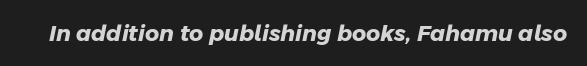
Q: Is the text bold? A: Yes.
Q: Is the text underlined? A: No.
Q: Is the spacing between letters normal or unusually wide? A: Normal.
